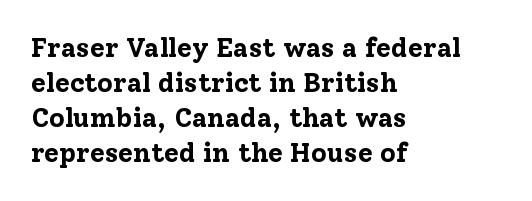
Is there much room between lines? A standard amount, neither cramped nor airy. Emphasis by weight is at full strength: bold. Each word holds together tightly as a unit, with standard inter-letter gaps. Rule under the text: the space is simply empty. Style check: upright. Does the copy run flush right? No — it runs flush left.
